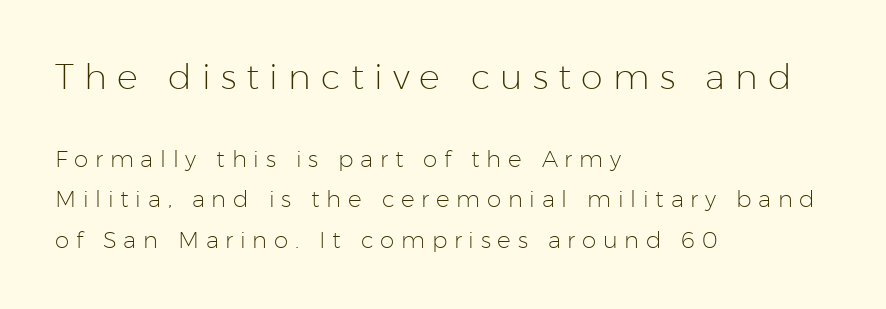
Q: Is the text bold? A: No.
Q: Is the text italic (slanted)? A: No, it is upright.
Q: Is the typeface a serif or a sans-serif typeface? A: Sans-serif.
Q: Is the text underlined? A: No.
Q: How is the paragraph aligned? A: Left-aligned.
Q: Is the spacing between letters normal or unusually wide? A: Unusually wide.
Q: Which block of text is set in a larger size, the first (top) or the second (bottom)? A: The first (top) one.
Q: Width (condensed, normal, or wide)? A: Normal.
Q: Stroke contrast? A: Low.
Q: x-height? A: Medium.
Q: Monospaced? A: No.
